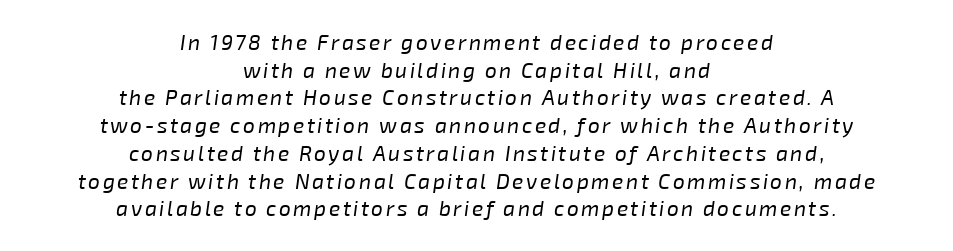
One glance says typical: line gaps are just what's usual. The characters are drawn with everyday or finer stroke widths. One-word summary of the alignment: center. This is oblique type, the kind used for emphasis or titles. Honestly, there is no underline to notice here at all.
